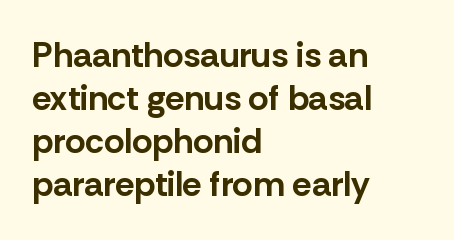
Reading down the block, your eye returns to a fixed left position each line. When letters stand straight like this, we call the style roman or upright. Each row of text sits above clean, open space. Grotesque or geometric, the face here clearly has no serifs. No extra tracking has been applied to these lines.
